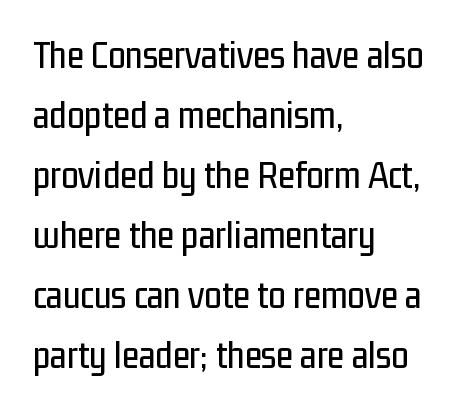
Q: Is the text italic (slanted)? A: No, it is upright.
Q: Is the typeface a serif or a sans-serif typeface? A: Sans-serif.
Q: Is the text underlined? A: No.
Q: How is the paragraph aligned? A: Left-aligned.
Q: Is the spacing between letters normal or unusually wide? A: Normal.
Q: Is the spacing between lines tight, normal or loose? A: Normal.
Q: Width (condensed, normal, or wide)? A: Condensed.
Q: Stroke contrast? A: Low.
Q: x-height? A: Medium.
Q: Monospaced? A: No.
